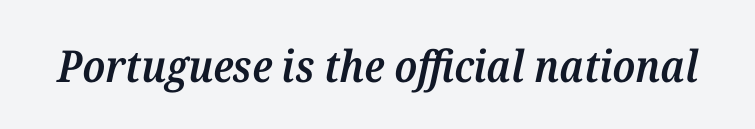
The image shows 44 px semibold serif type, italic (leaning right); set normal letter spacing, not underlined; medium stroke contrast and a medium x-height.
